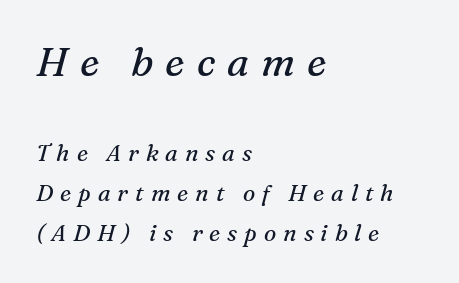
Q: Is the text bold? A: No.
Q: Is the text italic (slanted)? A: Yes, it leans right by about 16 degrees.
Q: Is the typeface a serif or a sans-serif typeface? A: Serif.
Q: Is the text underlined? A: No.
Q: How is the paragraph aligned? A: Left-aligned.
Q: Is the spacing between letters normal or unusually wide? A: Unusually wide.
Q: Which block of text is set in a larger size, the first (top) or the second (bottom)? A: The first (top) one.
Q: Width (condensed, normal, or wide)? A: Normal.
Q: Stroke contrast? A: Medium.
Q: x-height? A: Medium.
Q: Monospaced? A: No.
